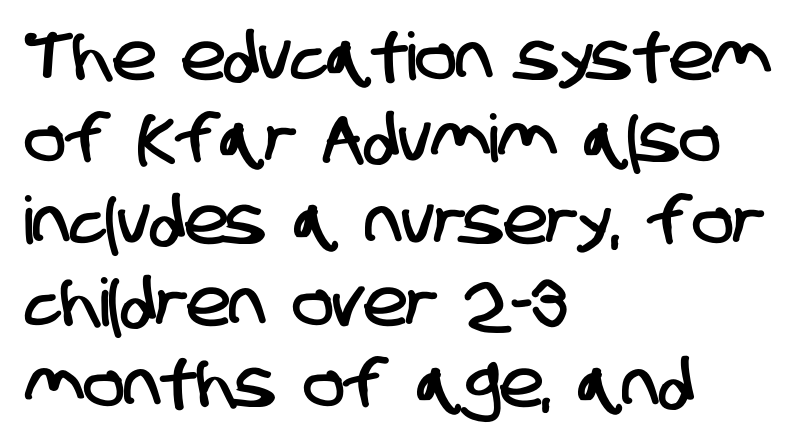
Q: Is the typeface a serif or a sans-serif typeface? A: Sans-serif.
Q: Is the text underlined? A: No.
Q: How is the paragraph aligned? A: Left-aligned.
Q: Is the spacing between letters normal or unusually wide? A: Normal.
Q: Width (condensed, normal, or wide)? A: Condensed.
Q: Stroke contrast? A: Low.
Q: x-height? A: Large.
Q: Monospaced? A: No.
